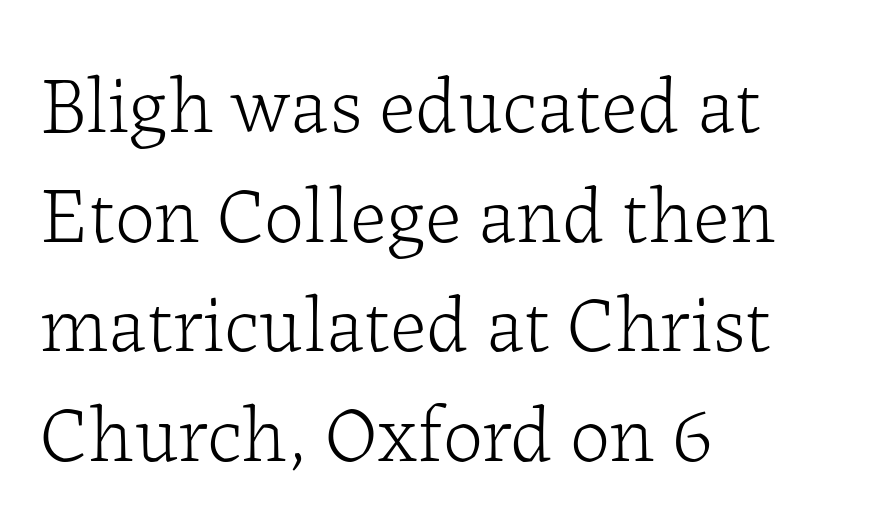
The image shows 80 px light serif type, upright; set left-aligned, normal line spacing (1.37x), normal letter spacing, not underlined; low stroke contrast and a medium x-height.
